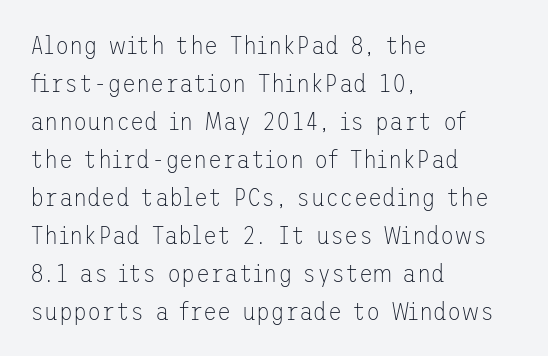
Visually the block forms a straight wall on the left and a jagged coastline on the right. Caption: standard tracking, unaltered. The type sits square on the baseline with zero lean. Weight: not bold — regular or lighter.
